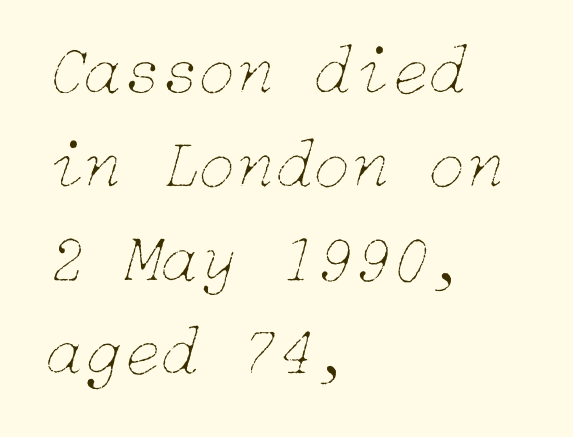
Q: Is the text bold? A: No.
Q: Is the text italic (slanted)? A: Yes, it leans right by about 15 degrees.
Q: Is the text underlined? A: No.
Q: How is the paragraph aligned? A: Left-aligned.
Q: Is the spacing between letters normal or unusually wide? A: Normal.
Q: Is the spacing between lines tight, normal or loose? A: Normal.
Q: Width (condensed, normal, or wide)? A: Normal.
Q: Stroke contrast? A: Low.
Q: x-height? A: Medium.
